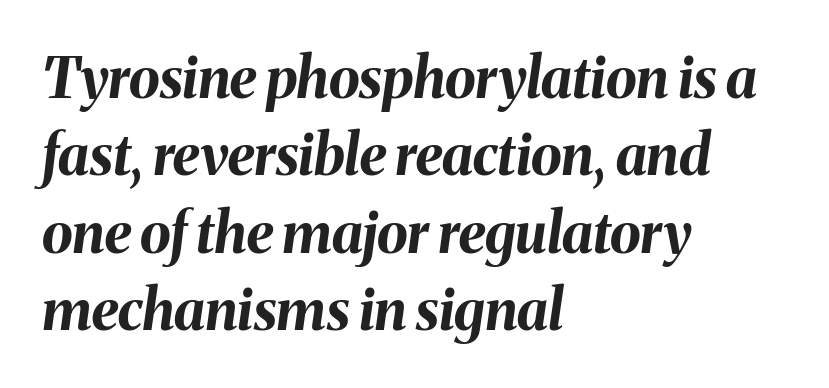
Glance below the letters and you will spot only blank space. In terms of weight, the rendering is a true, heavy bold. Would a proofreader flag this as italicized? Yes. Regarding leading, the lines here are spaced in the standard way. Each word holds together tightly as a unit, with standard inter-letter gaps. Each letter keeps its own natural width here, so spacing adapts to shape.
